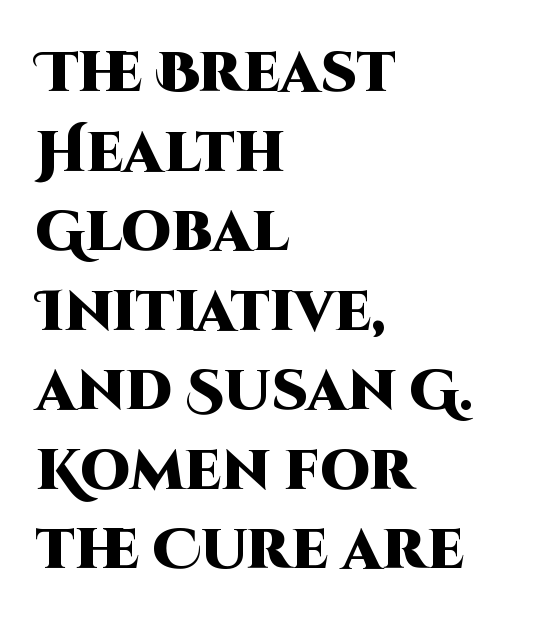
The image shows 56 px heavy sans-serif type, upright; set left-aligned, normal line spacing (1.42x), normal letter spacing, not underlined; high stroke contrast and a large x-height.
